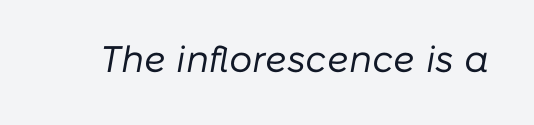
The image shows 37 px regular-weight type, italic (leaning right); set normal letter spacing, not underlined; low stroke contrast and a medium x-height.
